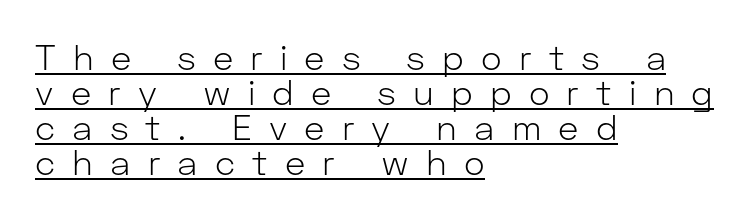
Q: Is the text bold? A: No.
Q: Is the text italic (slanted)? A: No, it is upright.
Q: Is the typeface a serif or a sans-serif typeface? A: Sans-serif.
Q: Is the text underlined? A: Yes.
Q: How is the paragraph aligned? A: Left-aligned.
Q: Is the spacing between letters normal or unusually wide? A: Unusually wide.
Q: Is the spacing between lines tight, normal or loose? A: Tight.
Q: Width (condensed, normal, or wide)? A: Normal.
Q: Stroke contrast? A: Low.
Q: x-height? A: Medium.
Q: Monospaced? A: No.
